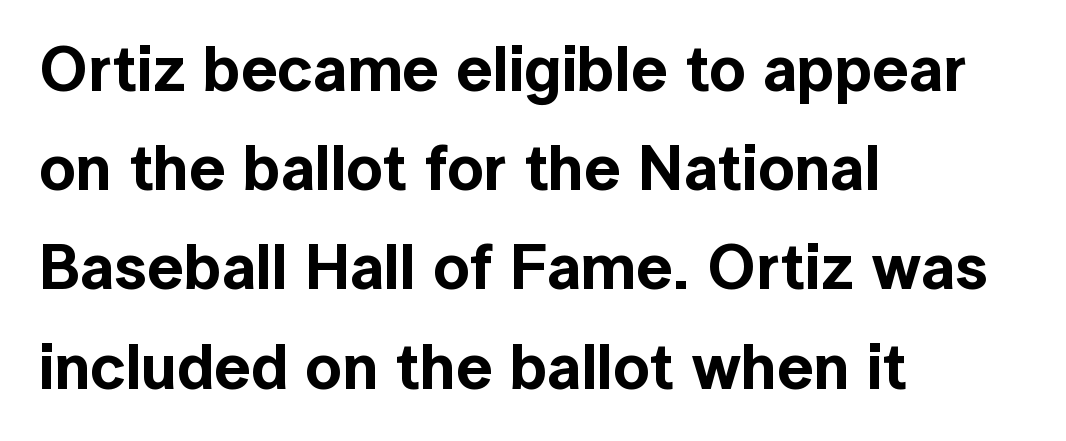
The image shows 64 px sans-serif type, upright; set left-aligned, normal line spacing (1.55x), normal letter spacing, not underlined; a medium x-height.
